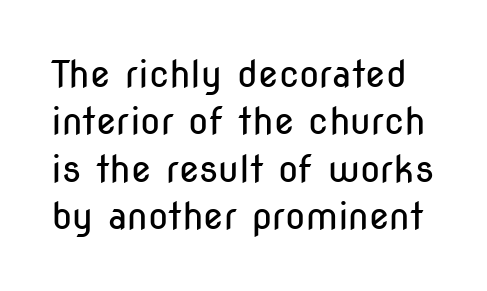
Stems here are at most as thick as an everyday book face. The lines sit at an ordinary, default distance from one another. Tracking value appears to be zero — textbook default spacing. Plain, unruled lines of type.
